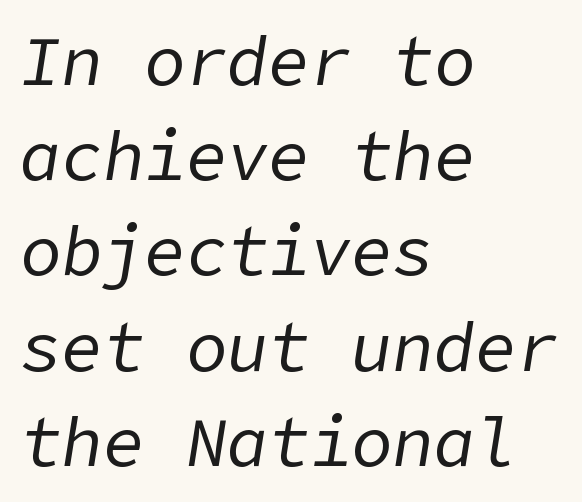
The image shows 69 px regular-weight type, italic (leaning right); set left-aligned, normal line spacing (1.38x), normal letter spacing, not underlined; low stroke contrast and a medium x-height.
